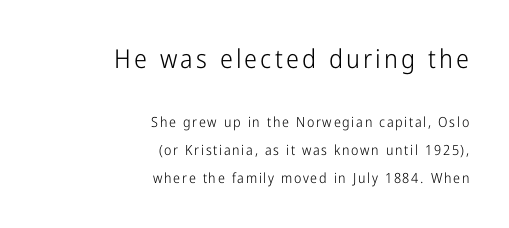
Q: Is the text bold? A: No.
Q: Is the text italic (slanted)? A: No, it is upright.
Q: Is the text underlined? A: No.
Q: How is the paragraph aligned? A: Right-aligned.
Q: Is the spacing between lines tight, normal or loose? A: Loose.
Q: Which block of text is set in a larger size, the first (top) or the second (bottom)? A: The first (top) one.
